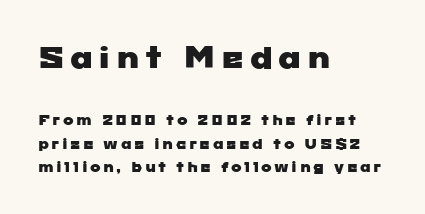
{"serif": "no", "width": "wide", "stroke_contrast": "low", "x_height": "medium", "monospaced": "no", "underline": "no", "align": "left", "line_spacing": "normal", "line_spacing_ratio": 1.65, "larger_block": "first", "size_ratio": 2.14, "glyph_px": 30}
